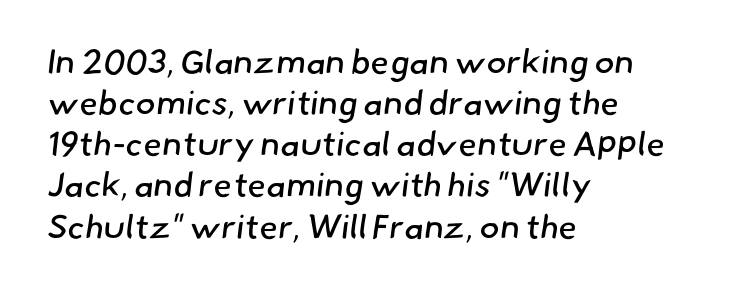
The image shows 34 px regular-weight sans-serif type; set left-aligned, line spacing 1.21x, normal letter spacing, not underlined; low stroke contrast and a small x-height.
